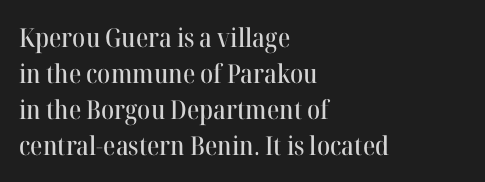
Q: Is the text italic (slanted)? A: No, it is upright.
Q: Is the text underlined? A: No.
Q: How is the paragraph aligned? A: Left-aligned.
Q: Is the spacing between letters normal or unusually wide? A: Normal.
Q: Is the spacing between lines tight, normal or loose? A: Normal.
